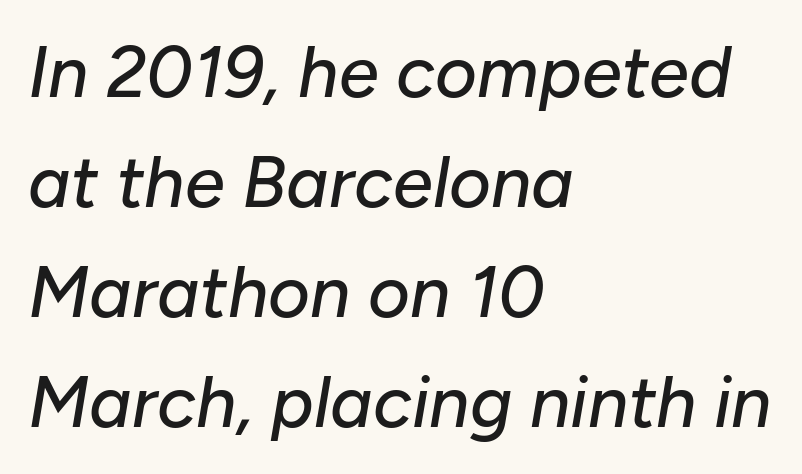
Q: Is the text italic (slanted)? A: Yes, it leans right by about 10 degrees.
Q: Is the text underlined? A: No.
Q: How is the paragraph aligned? A: Left-aligned.
Q: Is the spacing between letters normal or unusually wide? A: Normal.
Q: Is the spacing between lines tight, normal or loose? A: Normal.
Q: Width (condensed, normal, or wide)? A: Normal.
Q: Stroke contrast? A: Low.
Q: x-height? A: Medium.
Q: Monospaced? A: No.
